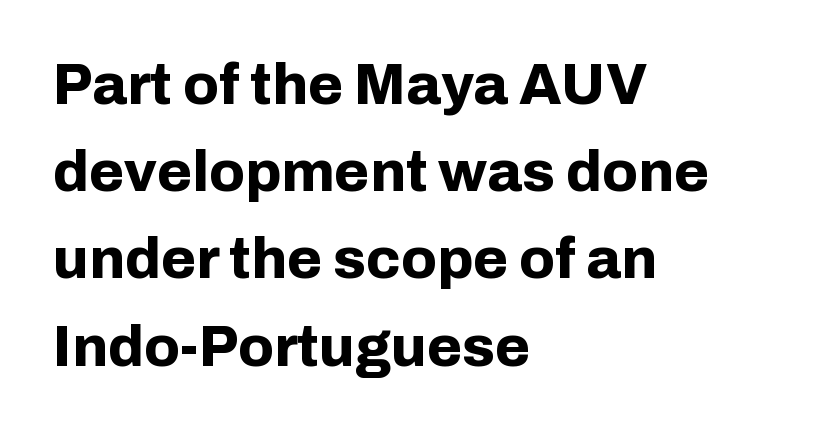
The glyphs have the mass of a bold cut. These lines are rendered in a variable-pitch font. Alignment: flush left. The rendering uses a moderate line-height, typical for paragraphs.
